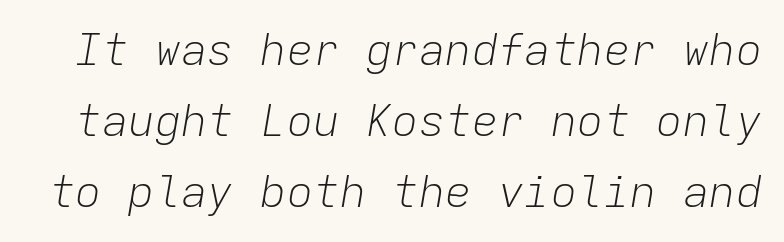
The image shows 44 px light type, italic (leaning right), monospaced; set normal line spacing (1.61x), normal letter spacing, not underlined; low stroke contrast and a medium x-height.
